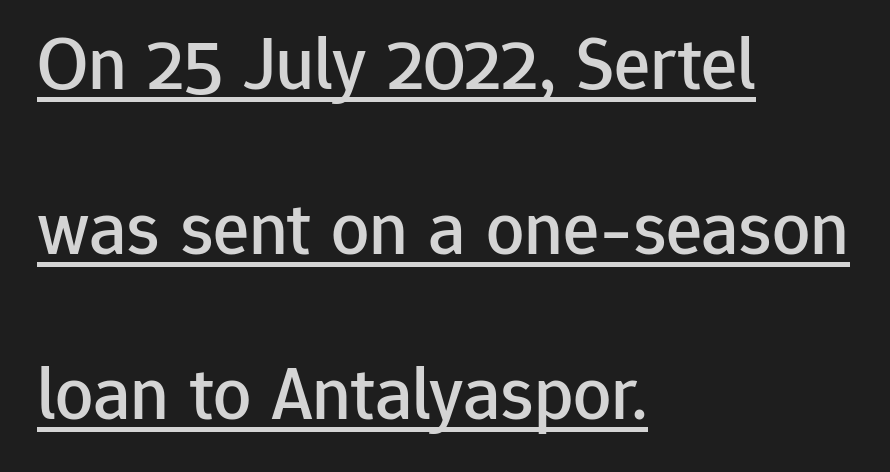
Students, observe the line beneath the letters — that is underlining. Rendered with straight, roman letterforms. The lines in this sample share a left origin and differ only in where they stop. This sample has the flowing, uneven cadence of proportional lettering.
